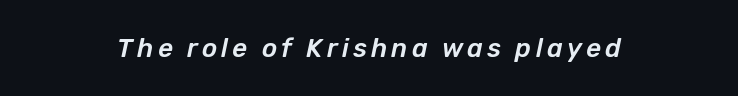
Any mark beneath the type? The region is blank. Rendered with sloped, italic letterforms. Notice how the passage keeps no hard edge, just a central spine.
